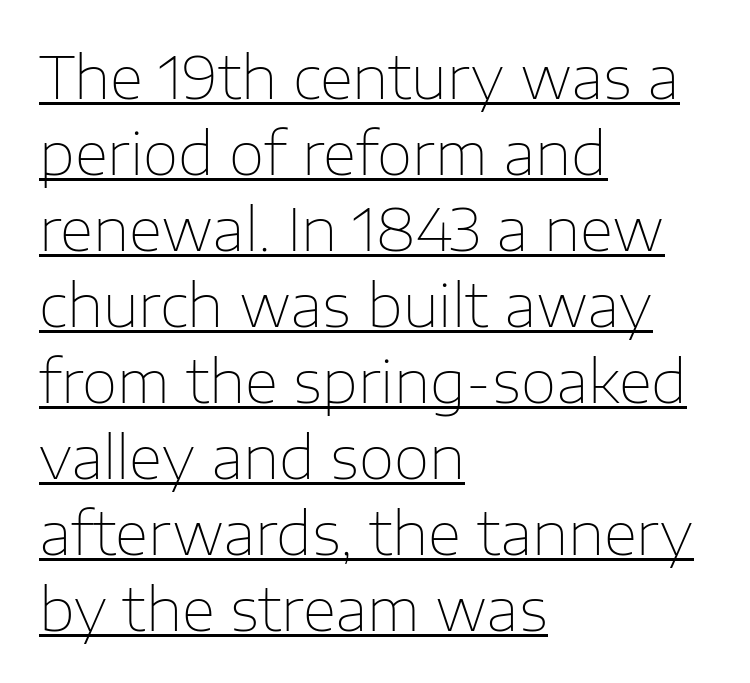
A typesetter would mark this as roman, not italic. Is the type heavy? It reads as light-to-regular instead. Leading: standard. Nothing unusual about the tracking: characters are spaced as the font intends. Regarding serifs, this sample does without them. Visually the block forms a straight wall on the left and a jagged coastline on the right.
